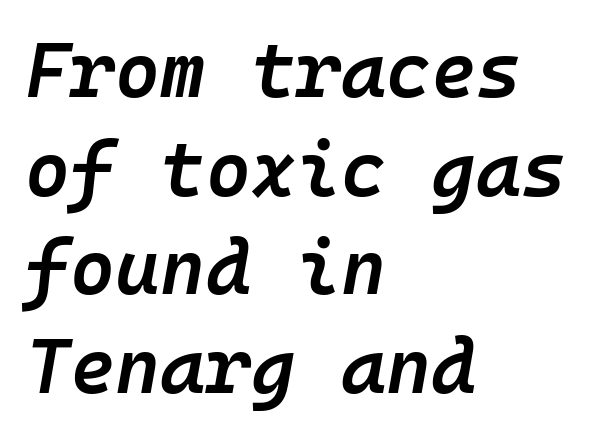
Firm but not heavy-handed strokes: this text is semibold. Horizontal alignment here is leftward, the default for most running prose. A typesetter would call this monospace, since all characters share one set width. Evenly set lines give the paragraph a standard silhouette.
